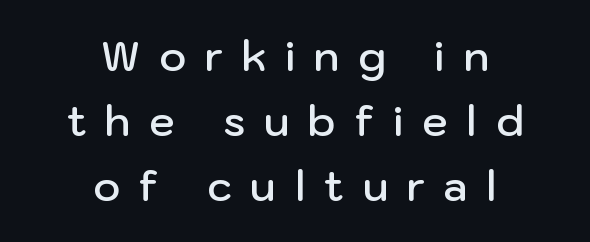
Q: Is the text bold? A: Semi-bold.
Q: Is the text italic (slanted)? A: No, it is upright.
Q: Is the typeface a serif or a sans-serif typeface? A: Sans-serif.
Q: Is the text underlined? A: No.
Q: How is the paragraph aligned? A: Centered.
Q: Is the spacing between letters normal or unusually wide? A: Unusually wide.
Q: Is the spacing between lines tight, normal or loose? A: Normal.
Q: Width (condensed, normal, or wide)? A: Normal.
Q: Stroke contrast? A: Low.
Q: x-height? A: Medium.
Q: Monospaced? A: No.
